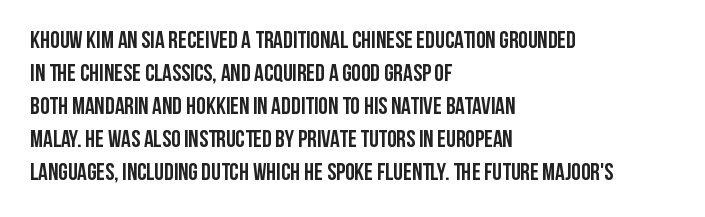
These lines keep a tight, regular rhythm from letter to letter. Heavy-handed strokes throughout: this text is bold. A normal amount of white space separates one row of letters from the next. The font's upright variant was chosen for this text. The string is rendered with underlining switched off. Which margin do the lines hug? The left one — the right edge is uneven.
